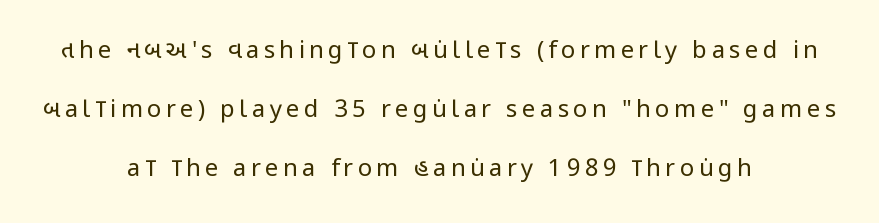
The area under the type is left untouched. A great deal of white space separates one row of letters from the next. Horizontal alignment here is central, giving a formal, balanced look. The lettering holds an erect, upright posture throughout.
